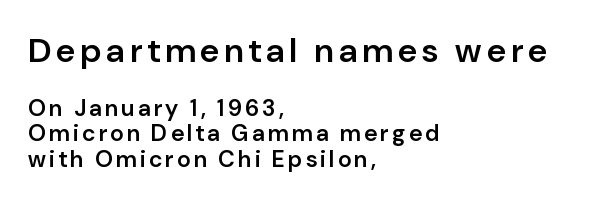
{"serif": "no", "italic": "no", "bold": "semi", "weight": "semibold", "width": "normal", "stroke_contrast": "low", "x_height": "medium", "monospaced": "no", "underline": "no", "align": "left", "line_spacing": "tight", "line_spacing_ratio": 1.11, "larger_block": "first", "size_ratio": 1.48, "glyph_px": 34}
